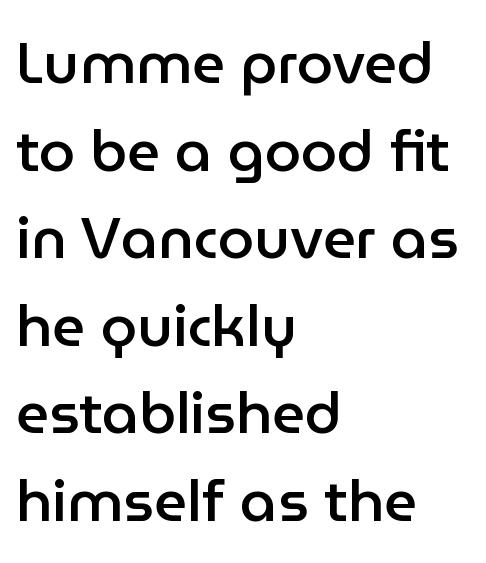
The image shows 58 px semibold sans-serif type, upright; set left-aligned, normal line spacing (1.51x), normal letter spacing, not underlined; low stroke contrast and a medium x-height.
